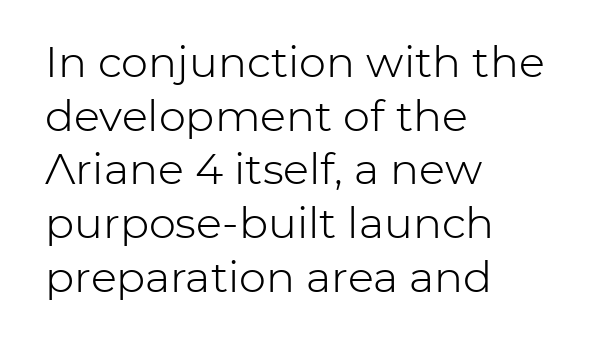
{"serif": "no", "italic": "no", "bold": "no", "weight": "light", "width": "normal", "stroke_contrast": "low", "x_height": "medium", "monospaced": "no", "underline": "no", "align": "left", "line_spacing": "normal", "line_spacing_ratio": 1.25, "letter_spacing": "normal", "letter_spacing_em": 0.0, "glyph_px": 43}
